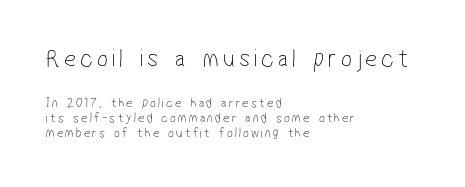
Q: Is the text bold? A: No.
Q: Is the text underlined? A: No.
Q: How is the paragraph aligned? A: Left-aligned.
Q: Is the spacing between lines tight, normal or loose? A: Tight.
Q: Which block of text is set in a larger size, the first (top) or the second (bottom)? A: The first (top) one.
